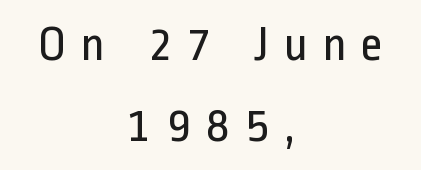
Q: Is the text bold? A: No.
Q: Is the text italic (slanted)? A: No, it is upright.
Q: Is the typeface a serif or a sans-serif typeface? A: Sans-serif.
Q: Is the text underlined? A: No.
Q: How is the paragraph aligned? A: Centered.
Q: Is the spacing between letters normal or unusually wide? A: Unusually wide.
Q: Is the spacing between lines tight, normal or loose? A: Normal.
Q: Width (condensed, normal, or wide)? A: Condensed.
Q: Stroke contrast? A: Low.
Q: x-height? A: Medium.
Q: Monospaced? A: No.
